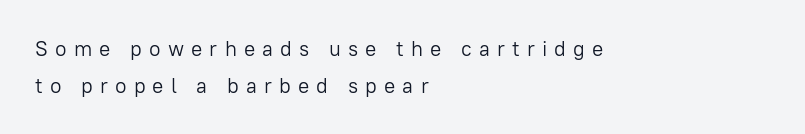
The image shows 21 px text type, upright; set left-aligned, line spacing 1.75x, unusually wide letter spacing (+0.34 em), not underlined.
